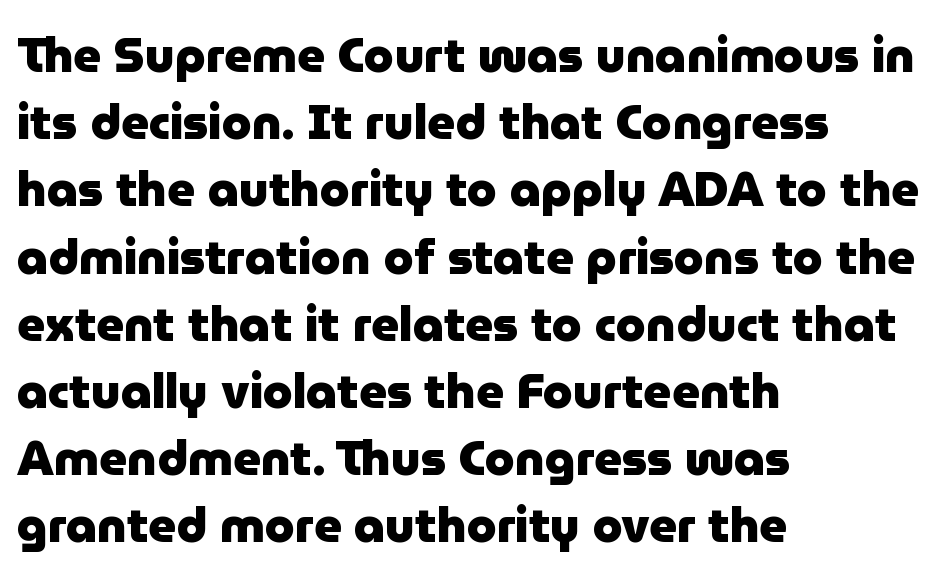
{"serif": "no", "italic": "no", "bold": "yes", "weight": "heavy", "width": "normal", "stroke_contrast": "low", "x_height": "medium", "monospaced": "no", "underline": "no", "align": "left", "line_spacing": "normal", "line_spacing_ratio": 1.4, "letter_spacing": "normal", "letter_spacing_em": 0.0, "glyph_px": 48}
